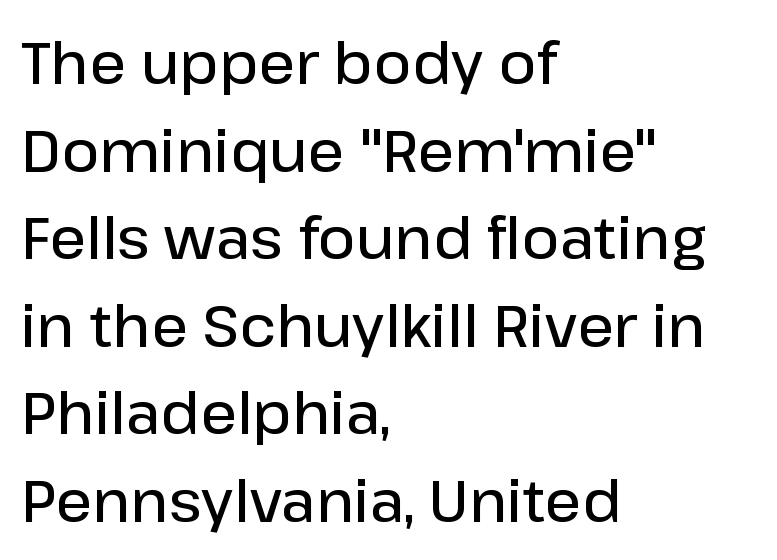
{"serif": "no", "italic": "no", "bold": "semi", "weight": "semibold", "width": "normal", "stroke_contrast": "low", "x_height": "medium", "monospaced": "no", "underline": "no", "align": "left", "line_spacing": "normal", "line_spacing_ratio": 1.51, "letter_spacing": "normal", "letter_spacing_em": 0.0, "glyph_px": 58}
